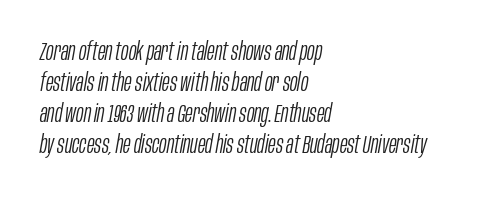
Q: Is the text bold? A: No.
Q: Is the text italic (slanted)? A: Yes, it leans right by about 10 degrees.
Q: Is the text underlined? A: No.
Q: How is the paragraph aligned? A: Left-aligned.
Q: Is the spacing between letters normal or unusually wide? A: Normal.
